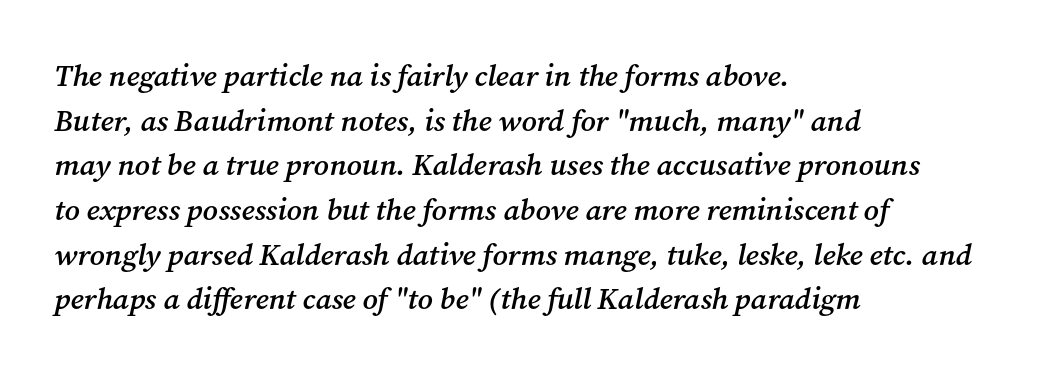
These lines are composed in type with serifs. Would a proofreader flag this as italicized? Yes. The rag falls on the right side of this text block. Here the designer chose a conventional face with non-uniform glyph widths. Decoration check: the copy has no underline. Is there much room between lines? A standard amount, neither cramped nor airy.
